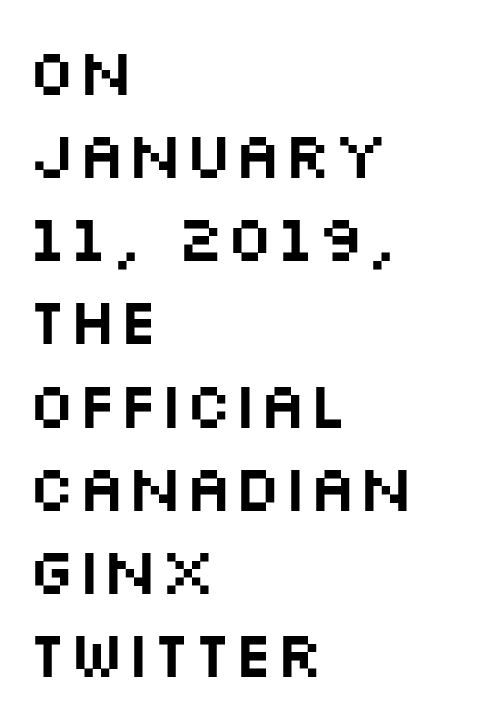
The image shows 66 px wide sans-serif type, upright; set left-aligned, normal line spacing (1.26x), normal letter spacing, not underlined; medium stroke contrast and a large x-height.
